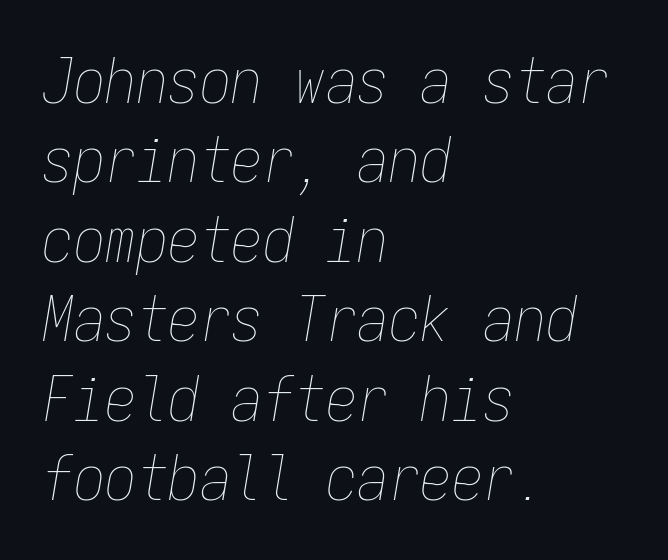
Q: Is the text bold? A: No.
Q: Is the text italic (slanted)? A: Yes, it leans right by about 9 degrees.
Q: Is the text underlined? A: No.
Q: How is the paragraph aligned? A: Left-aligned.
Q: Is the spacing between letters normal or unusually wide? A: Normal.
Q: Is the spacing between lines tight, normal or loose? A: Normal.
Q: Width (condensed, normal, or wide)? A: Condensed.
Q: Stroke contrast? A: Low.
Q: x-height? A: Medium.
Q: Monospaced? A: Yes.
